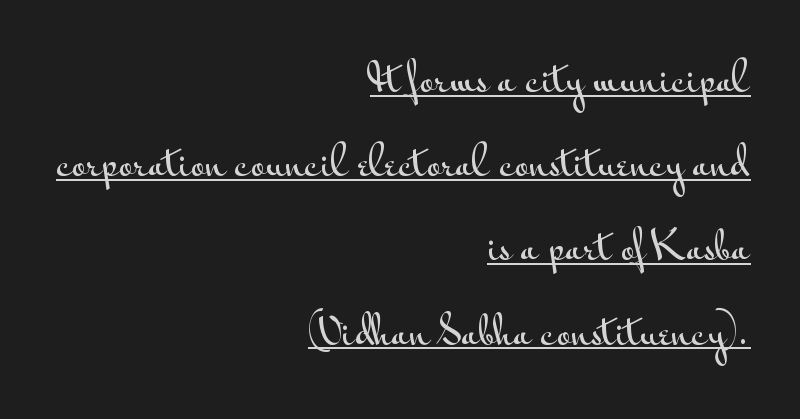
The image shows 39 px wide sans-serif type; set right-aligned, loose line spacing (2.16x), normal letter spacing, underlined; medium stroke contrast and a small x-height.
